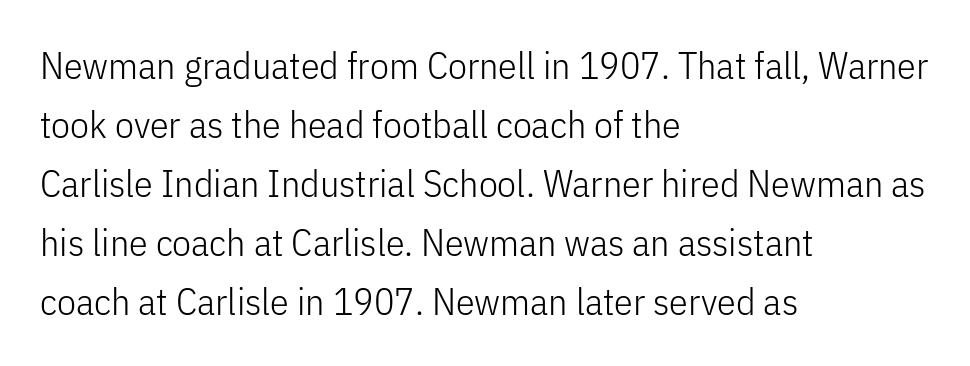
Q: Is the text bold? A: No.
Q: Is the text italic (slanted)? A: No, it is upright.
Q: Is the typeface a serif or a sans-serif typeface? A: Sans-serif.
Q: Is the text underlined? A: No.
Q: How is the paragraph aligned? A: Left-aligned.
Q: Is the spacing between letters normal or unusually wide? A: Normal.
Q: Is the spacing between lines tight, normal or loose? A: Normal.
Q: Width (condensed, normal, or wide)? A: Condensed.
Q: Stroke contrast? A: Low.
Q: x-height? A: Medium.
Q: Monospaced? A: No.
